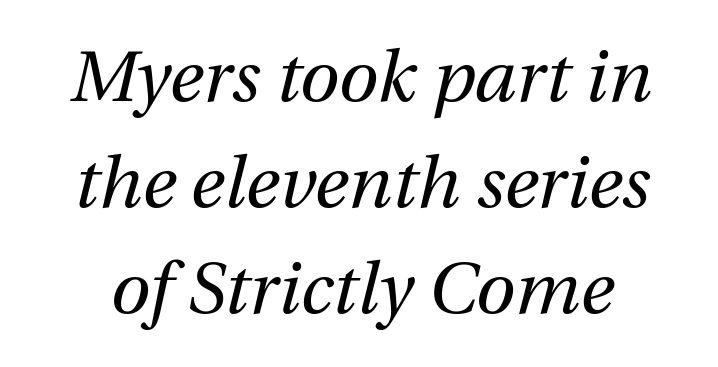
{"italic": "yes", "lean": "right", "slant_degrees": 12, "bold": "no", "weight": "regular", "width": "normal", "stroke_contrast": "medium", "x_height": "medium", "monospaced": "no", "underline": "no", "line_spacing": "normal", "line_spacing_ratio": 1.47, "letter_spacing": "normal", "letter_spacing_em": 0.0, "glyph_px": 72}
